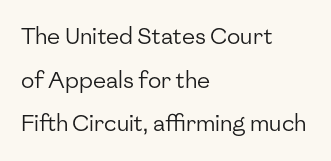
Caption: face not bold, strokes unweighted. The face used here is rendered with its standard letterfit. Characters remain perfectly vertical along every line. Quick note: underline off. Which margin do the lines hug? The left one — the right edge is uneven. Each new line begins a long way beneath the previous one.
